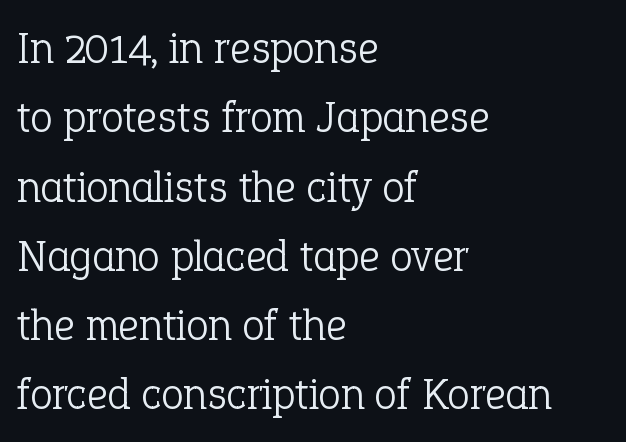
{"serif": "yes", "italic": "no", "bold": "no", "weight": "light", "width": "normal", "stroke_contrast": "low", "x_height": "medium", "monospaced": "no", "underline": "no", "align": "left", "line_spacing": "normal", "line_spacing_ratio": 1.54, "letter_spacing": "normal", "letter_spacing_em": 0.0, "glyph_px": 45}
